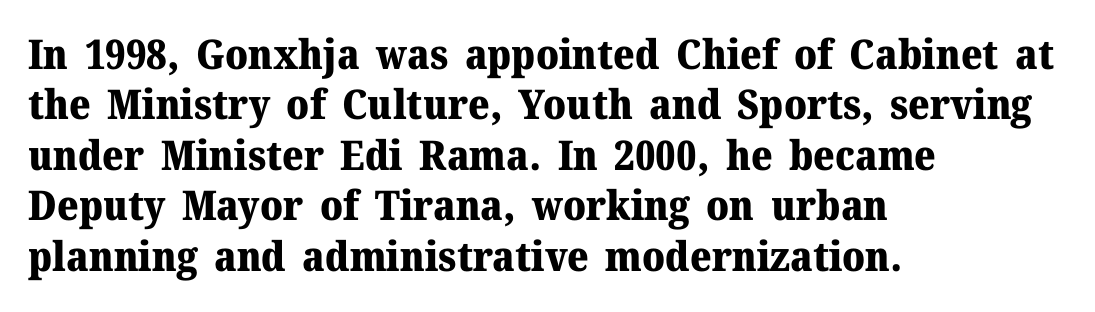
Q: Is the text bold? A: Yes.
Q: Is the text italic (slanted)? A: No, it is upright.
Q: Is the typeface a serif or a sans-serif typeface? A: Serif.
Q: Is the text underlined? A: No.
Q: How is the paragraph aligned? A: Left-aligned.
Q: Is the spacing between letters normal or unusually wide? A: Normal.
Q: Width (condensed, normal, or wide)? A: Normal.
Q: Stroke contrast? A: Medium.
Q: x-height? A: Medium.
Q: Monospaced? A: No.
